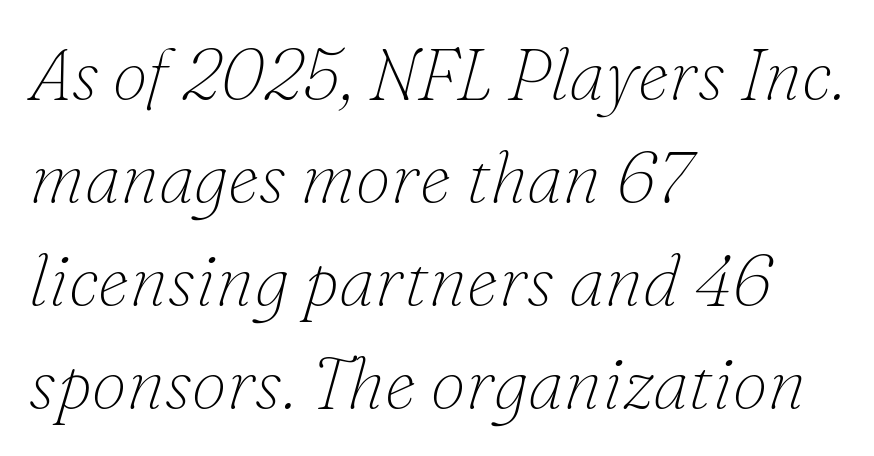
Q: Is the text bold? A: No.
Q: Is the text italic (slanted)? A: Yes, it leans right by about 16 degrees.
Q: Is the typeface a serif or a sans-serif typeface? A: Serif.
Q: Is the text underlined? A: No.
Q: How is the paragraph aligned? A: Left-aligned.
Q: Is the spacing between letters normal or unusually wide? A: Normal.
Q: Is the spacing between lines tight, normal or loose? A: Normal.
Q: Width (condensed, normal, or wide)? A: Normal.
Q: Stroke contrast? A: Low.
Q: x-height? A: Small.
Q: Monospaced? A: No.
